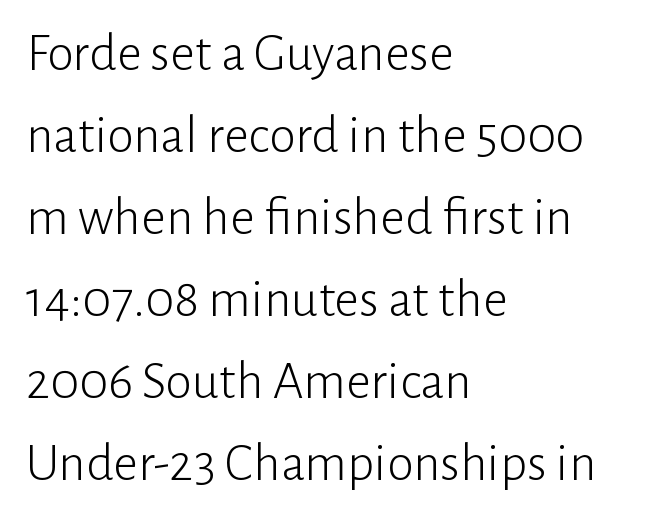
{"serif": "no", "italic": "no", "bold": "no", "weight": "light", "width": "normal", "stroke_contrast": "low", "x_height": "medium", "monospaced": "no", "underline": "no", "align": "left", "line_spacing": "normal", "line_spacing_ratio": 1.52, "letter_spacing": "normal", "letter_spacing_em": 0.0, "glyph_px": 54}
